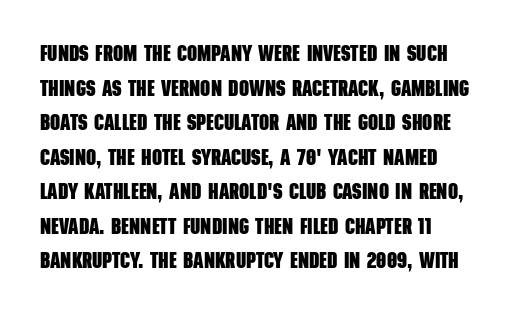
Q: Is the text bold? A: Yes.
Q: Is the text underlined? A: No.
Q: How is the paragraph aligned? A: Left-aligned.
Q: Is the spacing between letters normal or unusually wide? A: Normal.
Q: Is the spacing between lines tight, normal or loose? A: Normal.
